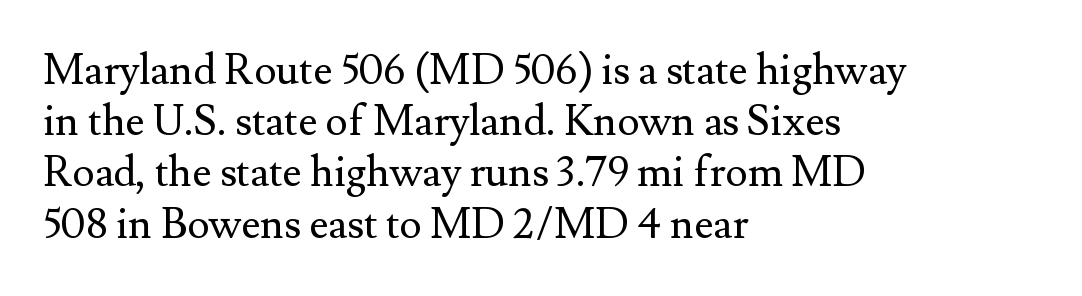
{"serif": "yes", "italic": "no", "bold": "no", "weight": "regular", "width": "normal", "stroke_contrast": "medium", "x_height": "small", "monospaced": "no", "underline": "no", "align": "left", "line_spacing_ratio": 1.22, "letter_spacing": "normal", "letter_spacing_em": 0.0, "glyph_px": 42}
